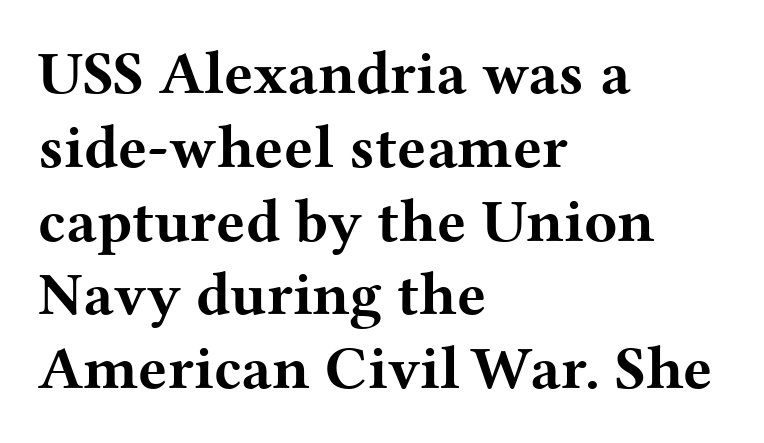
{"serif": "yes", "italic": "no", "bold": "yes", "weight": "bold", "width": "wide", "stroke_contrast": "medium", "x_height": "medium", "monospaced": "no", "underline": "no", "align": "left", "line_spacing_ratio": 1.21, "letter_spacing": "normal", "letter_spacing_em": 0.0, "glyph_px": 61}
